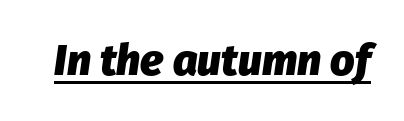
{"italic": "yes", "lean": "right", "slant_degrees": 8, "bold": "yes", "weight": "heavy", "width": "normal", "stroke_contrast": "low", "x_height": "medium", "monospaced": "no", "underline": "yes", "letter_spacing": "normal", "letter_spacing_em": 0.0, "glyph_px": 43}
